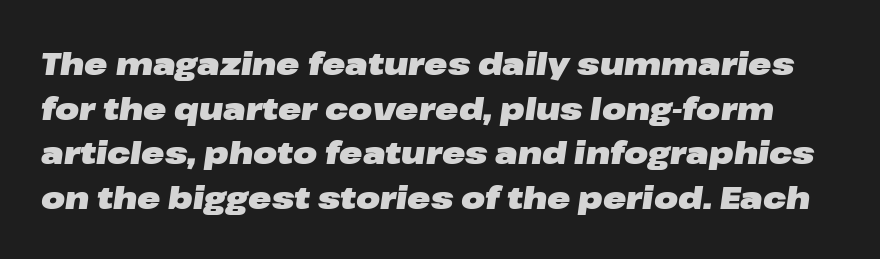
{"italic": "yes", "lean": "right", "slant_degrees": 8, "bold": "yes", "weight": "heavy", "width": "wide", "stroke_contrast": "low", "x_height": "medium", "monospaced": "no", "underline": "no", "line_spacing": "normal", "line_spacing_ratio": 1.44, "letter_spacing": "normal", "letter_spacing_em": 0.0, "glyph_px": 31}
